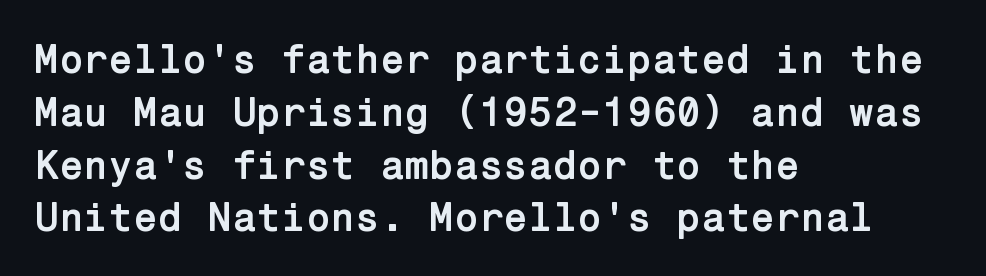
{"serif": "no", "italic": "no", "bold": "yes", "weight": "semibold", "width": "normal", "stroke_contrast": "low", "x_height": "medium", "underline": "no", "align": "left", "line_spacing": "normal", "line_spacing_ratio": 1.32, "letter_spacing": "normal", "letter_spacing_em": 0.0, "glyph_px": 40}
